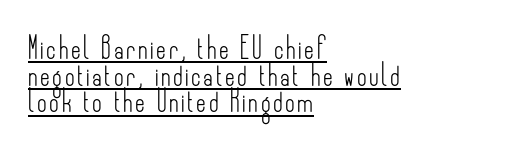
The image shows 21 px text type, upright; set left-aligned, normal line spacing (1.27x), underlined.
